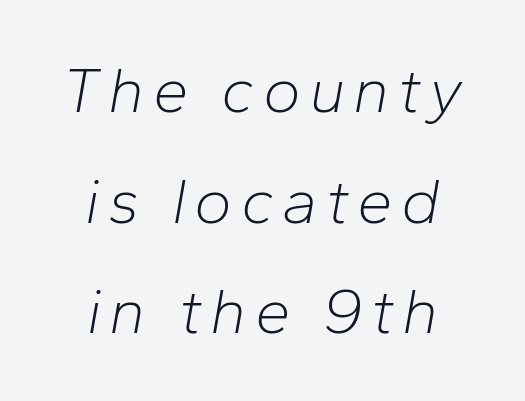
The image shows 64 px light type, italic (leaning right); set centered, line spacing 1.73x, not underlined; low stroke contrast and a medium x-height.
